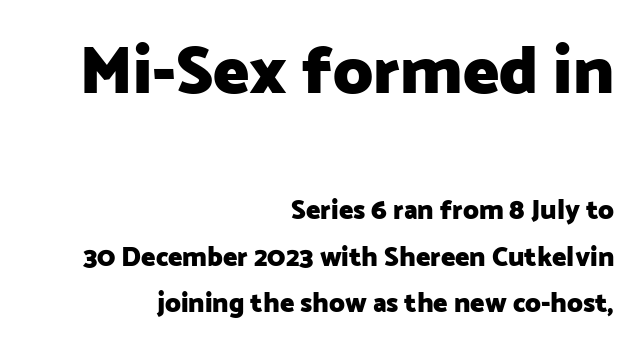
{"serif": "no", "italic": "no", "bold": "yes", "weight": "heavy", "width": "normal", "stroke_contrast": "low", "x_height": "medium", "monospaced": "no", "underline": "no", "align": "right", "line_spacing_ratio": 1.72, "letter_spacing": "normal", "letter_spacing_em": 0.0, "larger_block": "first", "size_ratio": 2.52, "glyph_px": 68}
